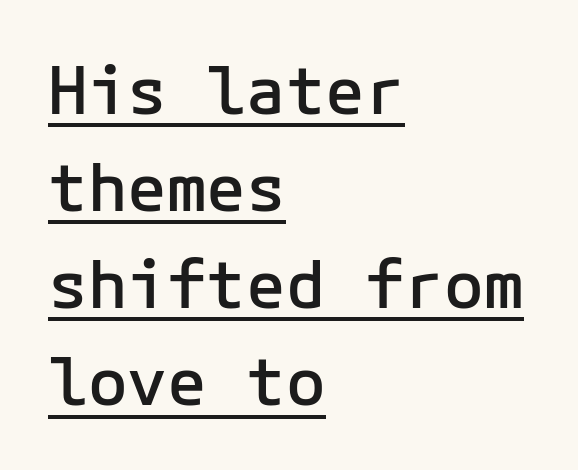
The gaps between neighbouring characters are ordinary and unremarkable. Horizontal bands of white between lines are of average thickness. This sample uses an upright cut, with every glyph sitting square on the baseline. Its strokes are somewhat broadened, the hallmark of semibold type.
